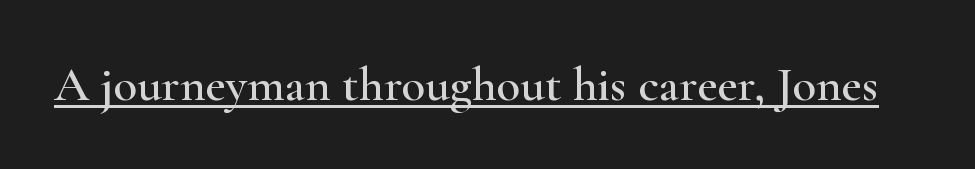
Q: Is the text italic (slanted)? A: No, it is upright.
Q: Is the typeface a serif or a sans-serif typeface? A: Serif.
Q: Is the text underlined? A: Yes.
Q: Is the spacing between letters normal or unusually wide? A: Normal.
Q: Width (condensed, normal, or wide)? A: Wide.
Q: Stroke contrast? A: High.
Q: x-height? A: Small.
Q: Monospaced? A: No.
